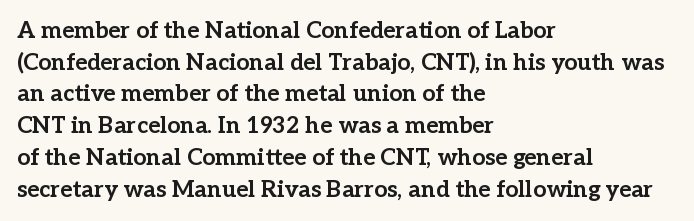
The image shows 23 px bold type, upright; set left-aligned, normal line spacing (1.38x), normal letter spacing, not underlined.
